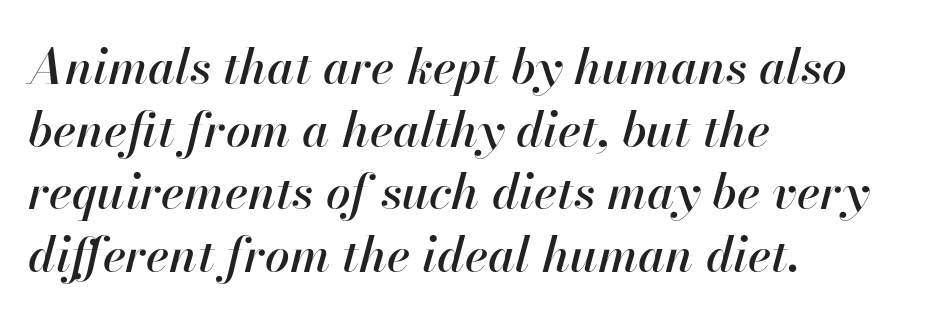
This sample has the flowing, uneven cadence of proportional lettering. How are the letters spaced? Ordinarily, with no added tracking. Beneath every word, the page is bare. Horizontally, the lines are justified to the leading edge only.
